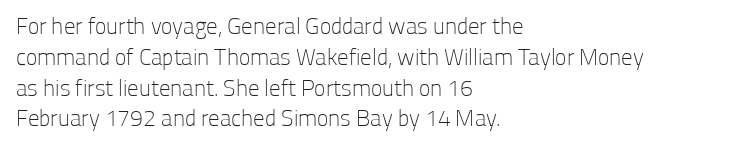
Descenders are the only things crossing below the line. The font sits on the lighter half of the weight spectrum, regular included. Does the copy run flush right? No — it runs flush left. Vertically, the passage feels balanced, rows spaced as you'd expect.
